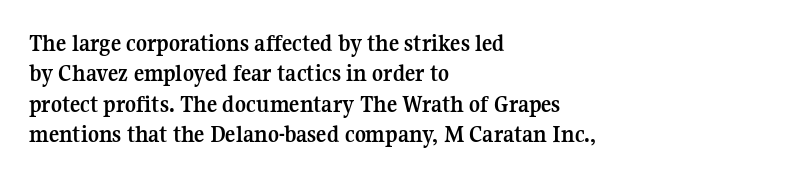
Q: Is the text bold? A: Yes.
Q: Is the text italic (slanted)? A: No, it is upright.
Q: Is the text underlined? A: No.
Q: How is the paragraph aligned? A: Left-aligned.
Q: Is the spacing between letters normal or unusually wide? A: Normal.
Q: Is the spacing between lines tight, normal or loose? A: Normal.
